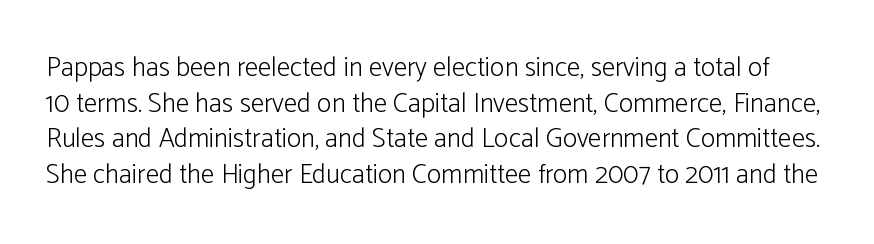
Q: Is the text bold? A: No.
Q: Is the text italic (slanted)? A: No, it is upright.
Q: Is the text underlined? A: No.
Q: Is the spacing between letters normal or unusually wide? A: Normal.
Q: Is the spacing between lines tight, normal or loose? A: Normal.
